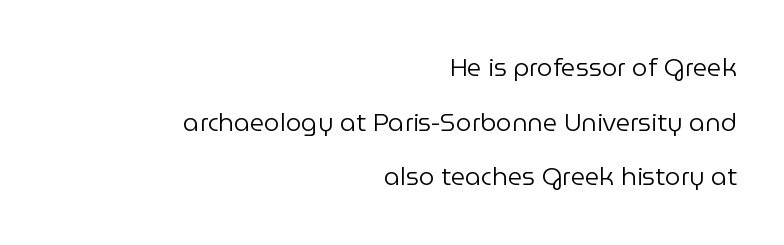
Q: Is the text bold? A: No.
Q: Is the text italic (slanted)? A: No, it is upright.
Q: Is the text underlined? A: No.
Q: How is the paragraph aligned? A: Right-aligned.
Q: Is the spacing between letters normal or unusually wide? A: Normal.
Q: Is the spacing between lines tight, normal or loose? A: Loose.
